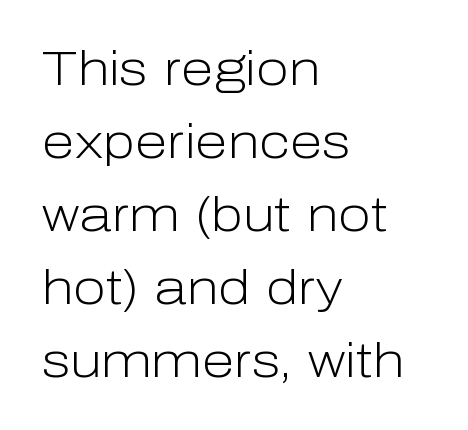
Q: Is the text bold? A: No.
Q: Is the text italic (slanted)? A: No, it is upright.
Q: Is the typeface a serif or a sans-serif typeface? A: Sans-serif.
Q: Is the text underlined? A: No.
Q: How is the paragraph aligned? A: Left-aligned.
Q: Is the spacing between letters normal or unusually wide? A: Normal.
Q: Is the spacing between lines tight, normal or loose? A: Normal.
Q: Width (condensed, normal, or wide)? A: Normal.
Q: Stroke contrast? A: Low.
Q: x-height? A: Medium.
Q: Monospaced? A: No.
